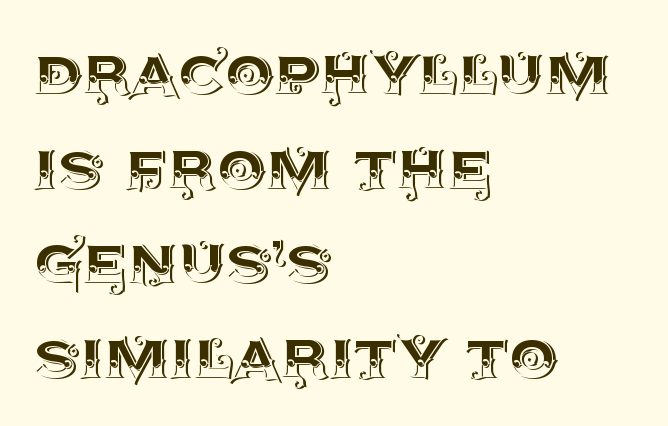
{"italic": "no", "width": "normal", "x_height": "large", "monospaced": "no", "underline": "no", "align": "left", "line_spacing_ratio": 1.23, "letter_spacing": "normal", "letter_spacing_em": 0.0, "glyph_px": 77}
